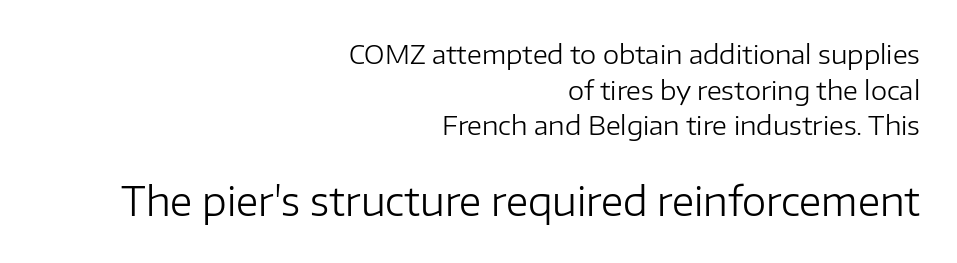
The image shows 39 px regular-weight sans-serif type, upright; set right-aligned, normal line spacing (1.37x), normal letter spacing, not underlined; the second (bottom) block is 1.5x larger; low stroke contrast and a medium x-height.
